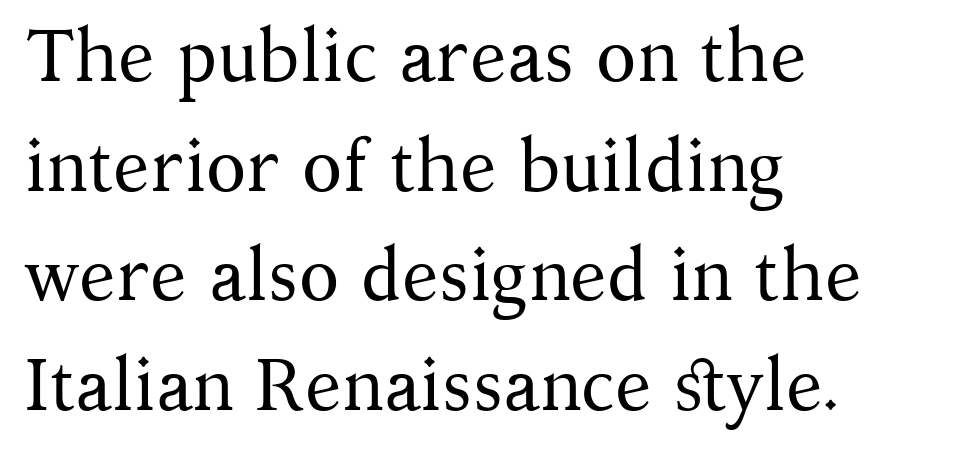
The face looks like a standard text weight, possibly lighter. A typesetter would label this face a serif. Every stem runs plumb, perpendicular to the baseline. A student would call this left alignment; a typographer would say flush left, rag right. The passage shown is typed in a proportional face where columns would drift.
